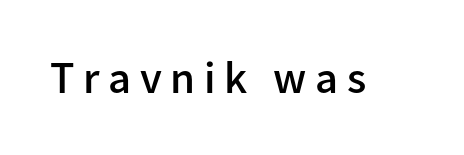
{"serif": "no", "italic": "no", "bold": "semi", "weight": "semibold", "width": "normal", "stroke_contrast": "low", "x_height": "medium", "monospaced": "no", "underline": "no", "glyph_px": 45}
